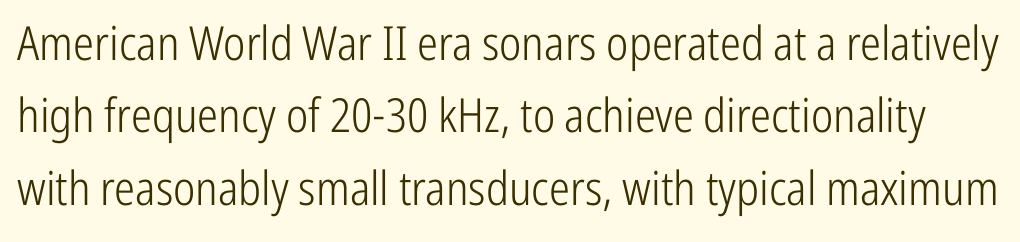
Q: Is the text bold? A: No.
Q: Is the text italic (slanted)? A: No, it is upright.
Q: Is the typeface a serif or a sans-serif typeface? A: Sans-serif.
Q: Is the text underlined? A: No.
Q: Is the spacing between letters normal or unusually wide? A: Normal.
Q: Is the spacing between lines tight, normal or loose? A: Normal.
Q: Width (condensed, normal, or wide)? A: Condensed.
Q: Stroke contrast? A: Low.
Q: x-height? A: Medium.
Q: Monospaced? A: No.
